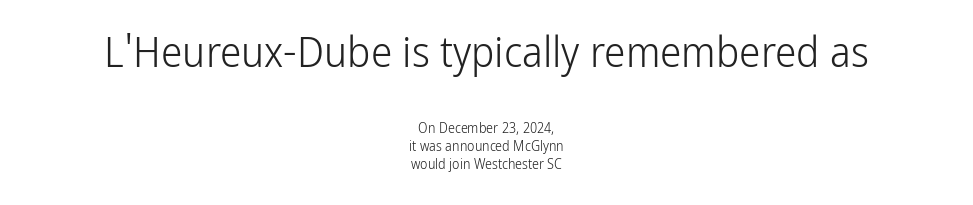
The image shows 43 px light, condensed sans-serif type, upright; set centered, normal line spacing (1.31x), normal letter spacing, not underlined; the first (top) block is 3.07x larger; low stroke contrast and a medium x-height.
